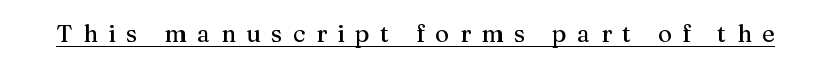
The image shows 24 px text type, upright; set unusually wide letter spacing (+0.44 em), underlined.
